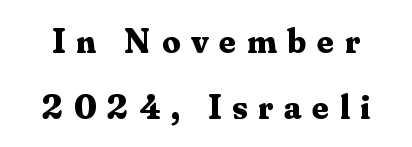
The image shows 36 px bold serif type, upright; set line spacing 1.84x, unusually wide letter spacing (+0.3 em), not underlined; medium stroke contrast and a small x-height.
